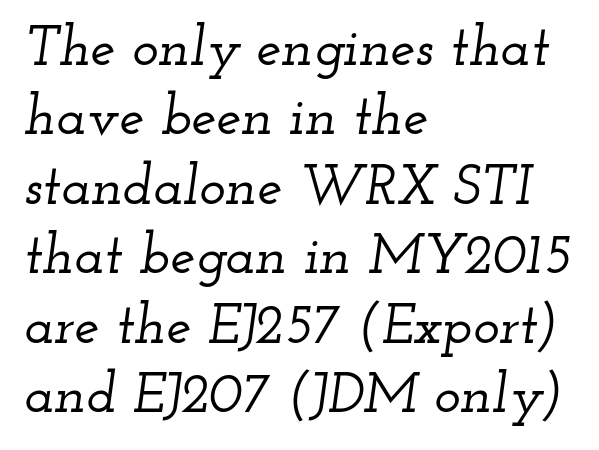
Q: Is the text italic (slanted)? A: Yes, it leans right by about 12 degrees.
Q: Is the typeface a serif or a sans-serif typeface? A: Serif.
Q: Is the text underlined? A: No.
Q: How is the paragraph aligned? A: Left-aligned.
Q: Is the spacing between letters normal or unusually wide? A: Normal.
Q: Width (condensed, normal, or wide)? A: Wide.
Q: Stroke contrast? A: Low.
Q: x-height? A: Small.
Q: Monospaced? A: No.
